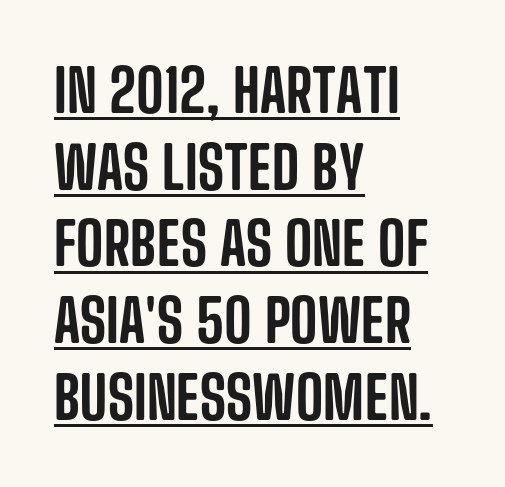
{"serif": "no", "italic": "no", "width": "condensed", "stroke_contrast": "low", "x_height": "large", "monospaced": "no", "underline": "yes", "align": "left", "line_spacing": "normal", "line_spacing_ratio": 1.3, "letter_spacing": "normal", "letter_spacing_em": 0.0, "glyph_px": 59}
